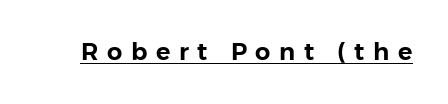
Q: Is the text italic (slanted)? A: No, it is upright.
Q: Is the text underlined? A: Yes.
Q: Is the spacing between letters normal or unusually wide? A: Unusually wide.
